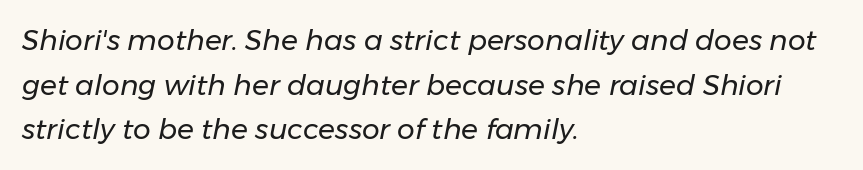
{"italic": "yes", "lean": "right", "slant_degrees": 11, "bold": "no", "weight": "regular", "width": "normal", "stroke_contrast": "low", "x_height": "medium", "monospaced": "no", "underline": "no", "align": "left", "line_spacing": "normal", "line_spacing_ratio": 1.59, "letter_spacing": "normal", "letter_spacing_em": 0.0, "glyph_px": 28}
